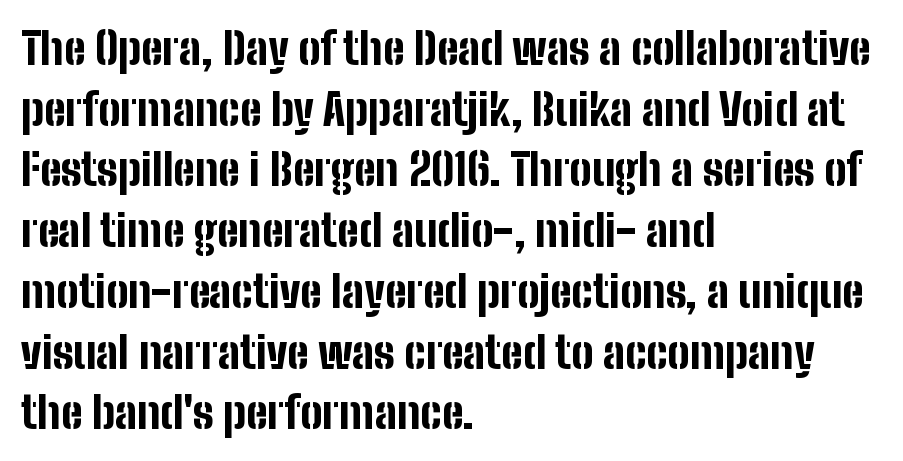
The passage shown is emphatically bold. Think of a printed novel: that variable character pitch is what you see here. Stroke terminals: plain, sans-serif. Compared with typical body copy, the letter spacing here is the same.
